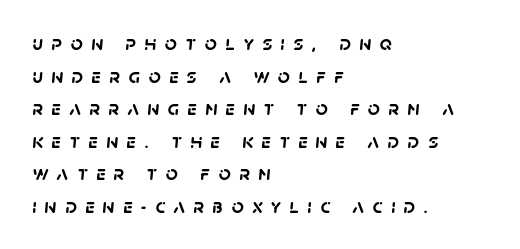
Inter-character spacing is expanded well beyond the font's built-in metrics. Stroke thickness is high; the sample reads as a true bold. Unmarked baselines from the first word to the last. The lines are quadded left.
